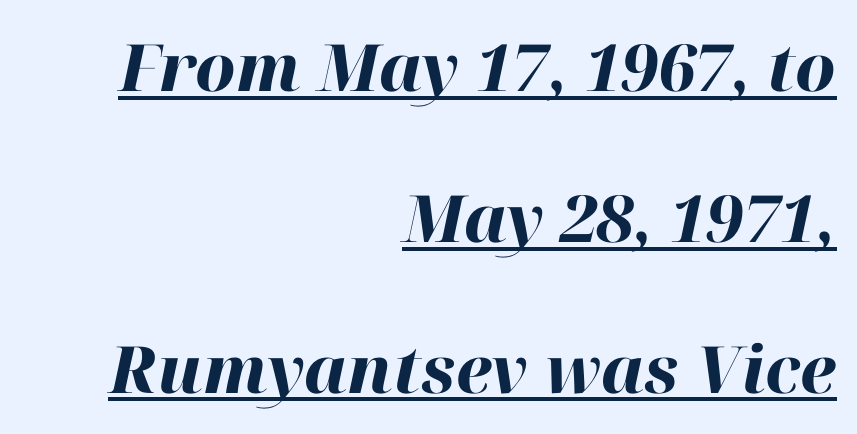
Q: Is the text bold? A: Yes.
Q: Is the text italic (slanted)? A: Yes, it leans right by about 12 degrees.
Q: Is the text underlined? A: Yes.
Q: How is the paragraph aligned? A: Right-aligned.
Q: Is the spacing between letters normal or unusually wide? A: Normal.
Q: Is the spacing between lines tight, normal or loose? A: Loose.
Q: Width (condensed, normal, or wide)? A: Normal.
Q: Stroke contrast? A: High.
Q: x-height? A: Medium.
Q: Monospaced? A: No.
